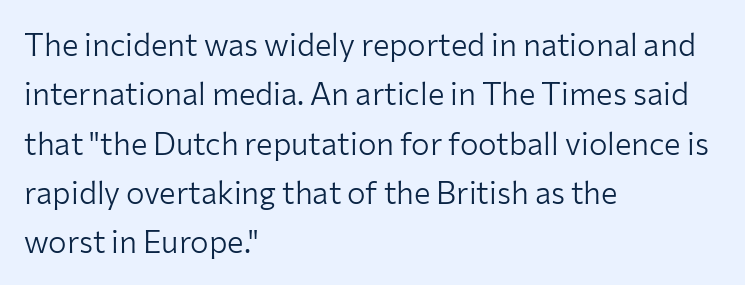
{"serif": "no", "italic": "no", "bold": "no", "weight": "light", "width": "normal", "stroke_contrast": "low", "x_height": "medium", "monospaced": "no", "underline": "no", "align": "left", "line_spacing": "normal", "line_spacing_ratio": 1.59, "letter_spacing": "normal", "letter_spacing_em": 0.0, "glyph_px": 31}
